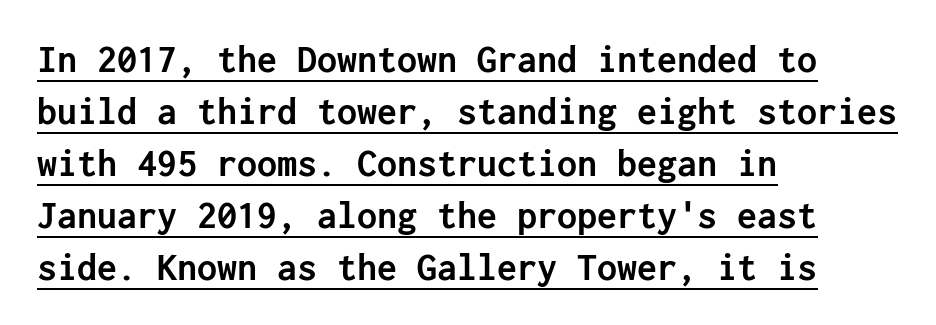
{"serif": "no", "italic": "no", "bold": "yes", "weight": "semibold", "width": "normal", "stroke_contrast": "low", "x_height": "medium", "underline": "yes", "align": "left", "line_spacing": "normal", "line_spacing_ratio": 1.3, "letter_spacing": "normal", "letter_spacing_em": 0.0, "glyph_px": 40}
